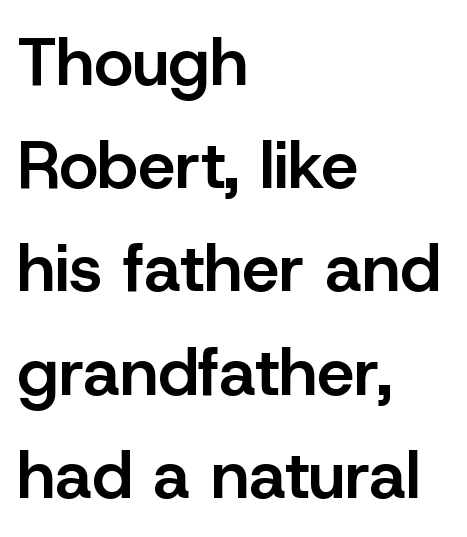
{"serif": "no", "italic": "no", "bold": "semi", "weight": "semibold", "width": "normal", "stroke_contrast": "low", "x_height": "medium", "monospaced": "no", "underline": "no", "align": "left", "line_spacing": "normal", "line_spacing_ratio": 1.54, "letter_spacing": "normal", "letter_spacing_em": 0.0, "glyph_px": 67}
